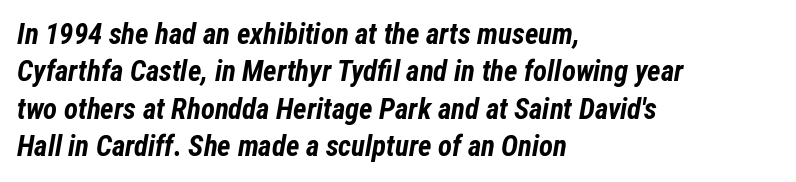
{"italic": "yes", "lean": "right", "slant_degrees": 12, "bold": "yes", "weight": "bold", "width": "condensed", "stroke_contrast": "low", "x_height": "medium", "monospaced": "no", "underline": "no", "align": "left", "line_spacing": "normal", "line_spacing_ratio": 1.29, "letter_spacing": "normal", "letter_spacing_em": 0.0, "glyph_px": 29}
